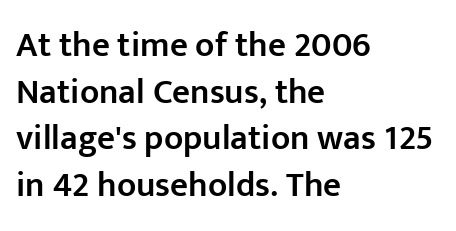
{"serif": "no", "italic": "no", "bold": "semi", "weight": "semibold", "width": "normal", "stroke_contrast": "low", "x_height": "medium", "monospaced": "no", "underline": "no", "align": "left", "line_spacing": "normal", "line_spacing_ratio": 1.33, "letter_spacing": "normal", "letter_spacing_em": 0.0, "glyph_px": 35}
